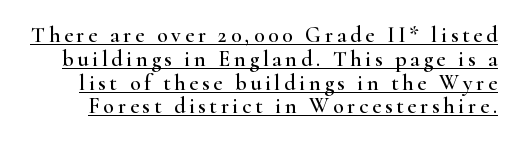
{"italic": "no", "underline": "yes", "line_spacing": "tight", "line_spacing_ratio": 1.08, "glyph_px": 22}
